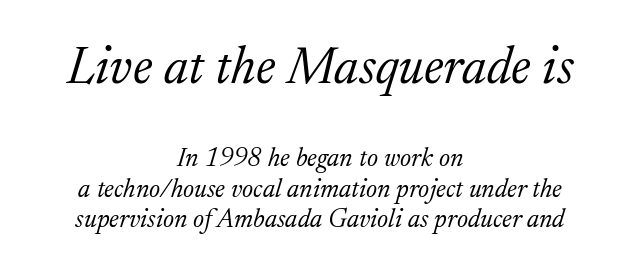
The weight tops out at a normal text grade. Unlike a clean sans, this face finishes its strokes with serifs. Compared with a flush-left layout, this one balances lines on the center instead. A typesetter would call this proportional, since set widths differ per character. Compared with typical body copy, the letter spacing here is the same. Would a proofreader flag this as italicized? Yes.
